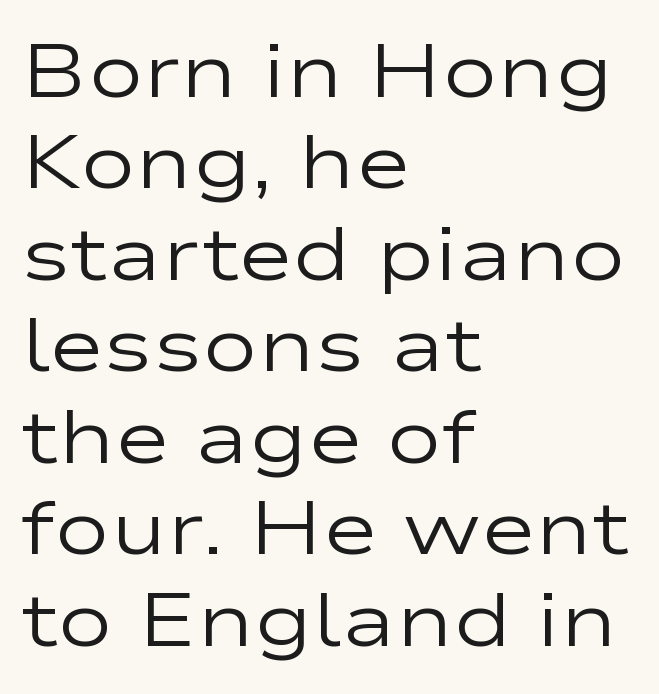
The image shows 75 px regular-weight, wide sans-serif type, upright; set left-aligned, line spacing 1.22x, normal letter spacing, not underlined; low stroke contrast and a medium x-height.
